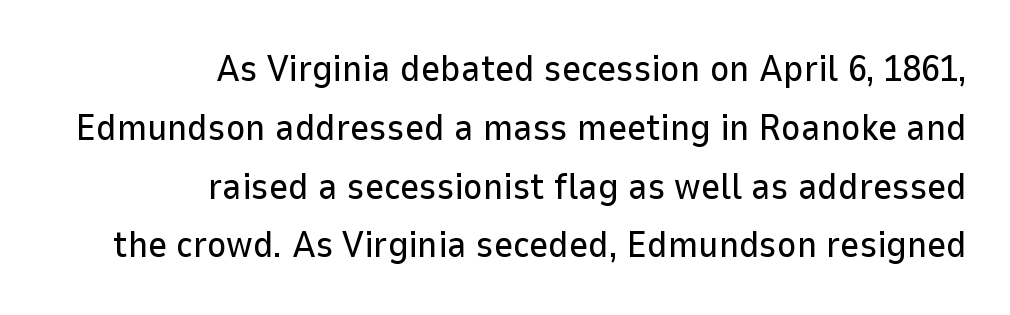
{"serif": "no", "italic": "no", "width": "normal", "stroke_contrast": "low", "x_height": "medium", "monospaced": "no", "underline": "no", "align": "right", "line_spacing": "normal", "line_spacing_ratio": 1.59, "letter_spacing": "normal", "letter_spacing_em": 0.0, "glyph_px": 37}
